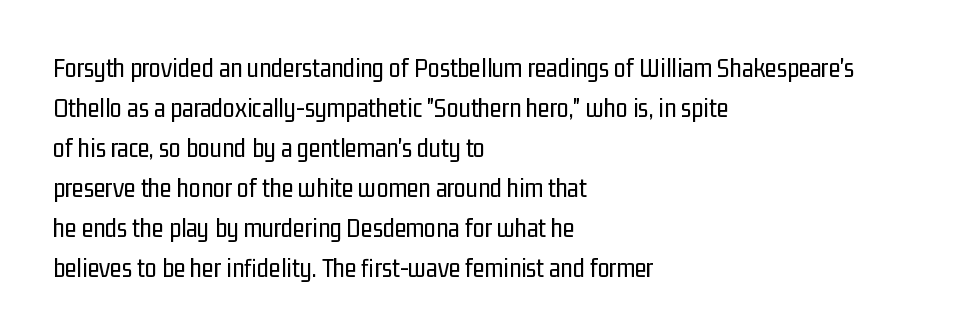
The image shows 27 px text type, upright; set left-aligned, normal line spacing (1.48x), normal letter spacing, not underlined.
